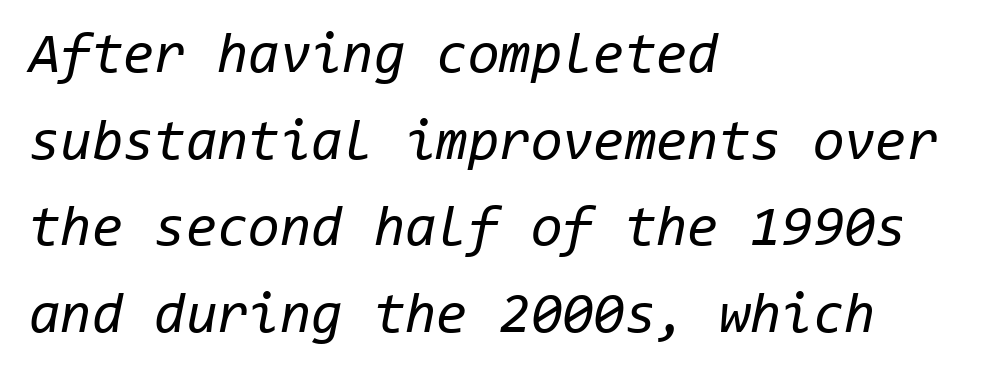
Honestly, there is no underline to notice here at all. The letters look calm and open, with moderate or lighter stems. The rendering anchors every line to the left-hand side. The horizontal fit of the characters is conventional and even. Here the designer chose a console-style face with uniform glyph widths.
